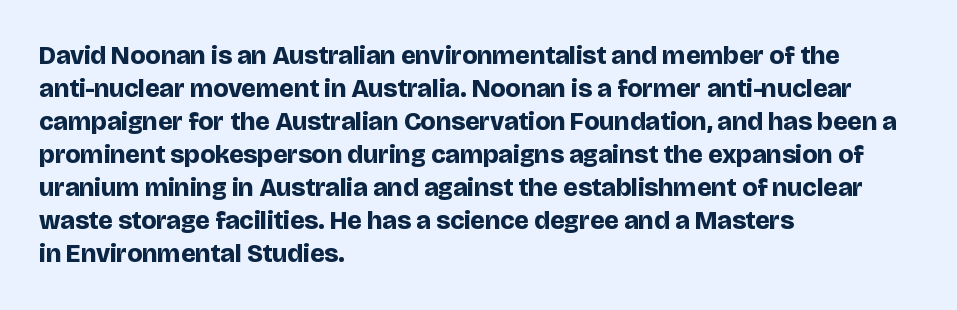
{"italic": "no", "bold": "yes", "underline": "no", "align": "left", "line_spacing": "normal", "line_spacing_ratio": 1.27, "letter_spacing": "normal", "letter_spacing_em": 0.0, "glyph_px": 26}
